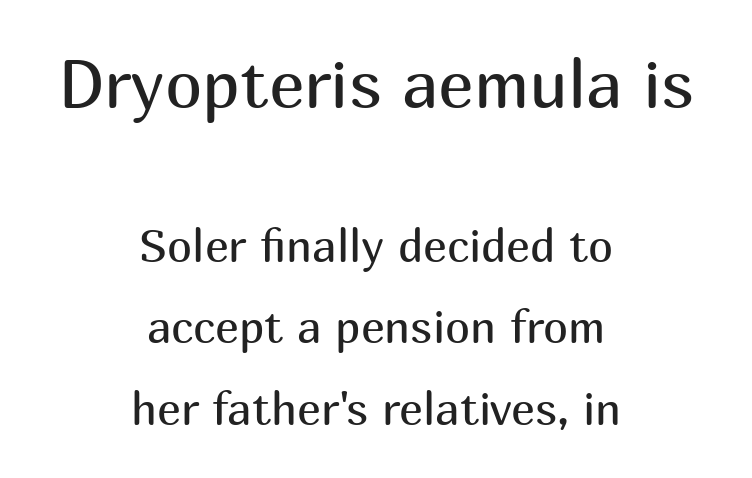
No chunkiness to these letters — they're not bold. Each letter keeps its own natural width here, so spacing adapts to shape. The rendering positions every line midway between the sides. The rendering keeps characters at their native spacing. The area under the type is left untouched. These lines are composed in type without serifs.
